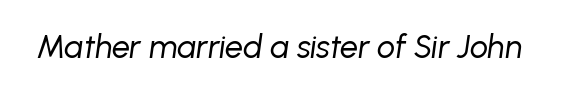
Q: Is the text bold? A: No.
Q: Is the text italic (slanted)? A: Yes, it leans right by about 8 degrees.
Q: Is the text underlined? A: No.
Q: Is the spacing between letters normal or unusually wide? A: Normal.
Q: Width (condensed, normal, or wide)? A: Normal.
Q: Stroke contrast? A: Low.
Q: x-height? A: Medium.
Q: Monospaced? A: No.
